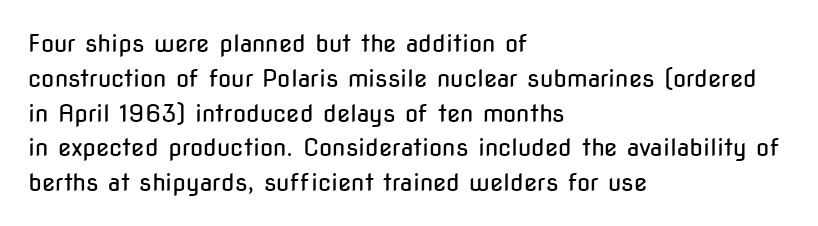
The image shows 24 px text type, upright; set left-aligned, normal line spacing (1.45x), normal letter spacing, not underlined.
